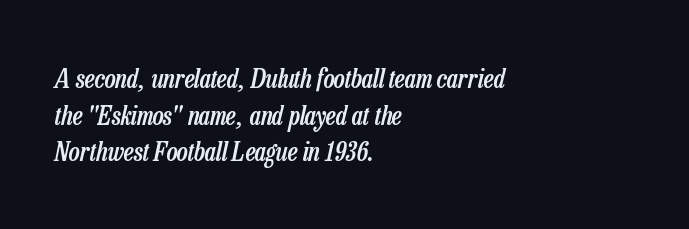
{"italic": "yes", "lean": "right", "slant_degrees": 13, "bold": "semi", "underline": "no", "align": "left", "line_spacing": "normal", "line_spacing_ratio": 1.41, "letter_spacing": "normal", "letter_spacing_em": 0.0, "glyph_px": 26}
